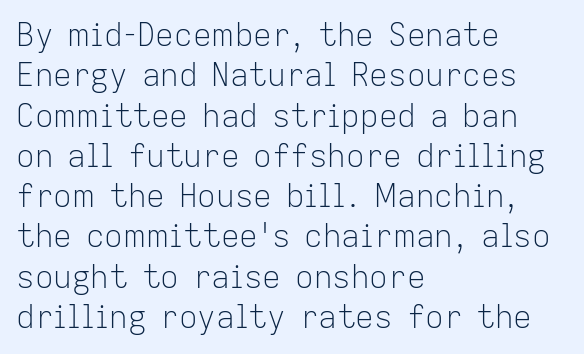
{"serif": "no", "italic": "no", "bold": "no", "weight": "light", "width": "normal", "stroke_contrast": "low", "x_height": "medium", "monospaced": "no", "underline": "no", "align": "left", "line_spacing": "normal", "line_spacing_ratio": 1.3, "letter_spacing": "normal", "letter_spacing_em": 0.0, "glyph_px": 31}
